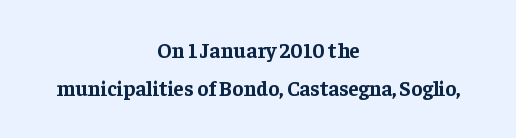
Every row of glyphs is offset so its center matches the block's center. These lines carry a lot of weight — the face is fully bold. Each word holds together tightly as a unit, with standard inter-letter gaps. Honestly, there is no underline to notice here at all. Unlike italic type, these characters show no tilt at all.
